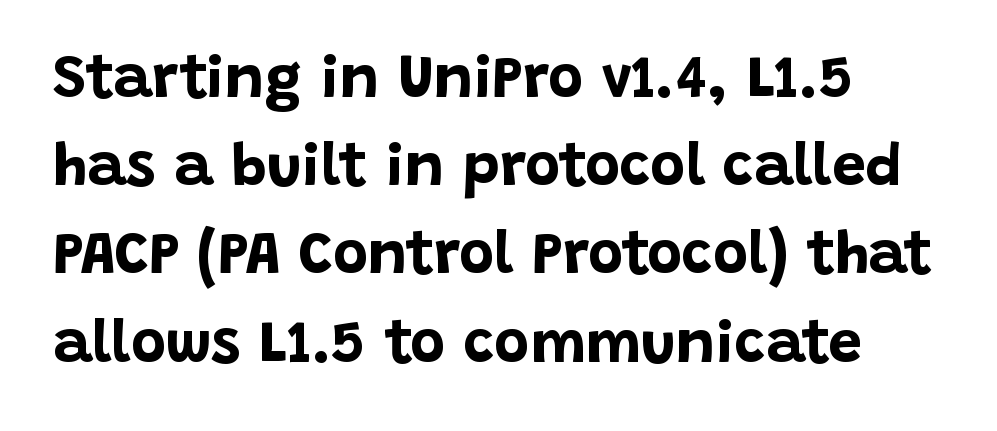
Q: Is the text bold? A: Yes.
Q: Is the text italic (slanted)? A: No, it is upright.
Q: Is the typeface a serif or a sans-serif typeface? A: Sans-serif.
Q: Is the text underlined? A: No.
Q: How is the paragraph aligned? A: Left-aligned.
Q: Is the spacing between letters normal or unusually wide? A: Normal.
Q: Is the spacing between lines tight, normal or loose? A: Normal.
Q: Width (condensed, normal, or wide)? A: Normal.
Q: Stroke contrast? A: Low.
Q: x-height? A: Large.
Q: Monospaced? A: No.
